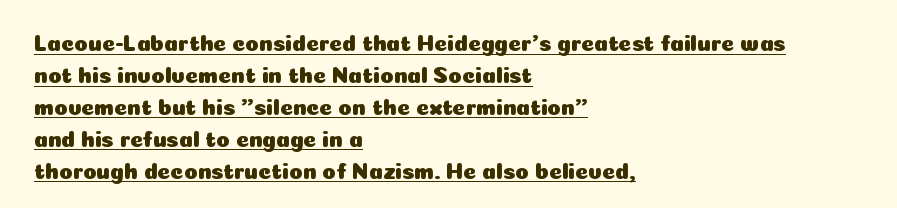
The letters sit at their default tracking, neither squeezed nor spread. These lines are set flush left with a ragged right edge. This block has exactly the height ordinary leading produces. Posture: upright roman. Quick note: underline on.
